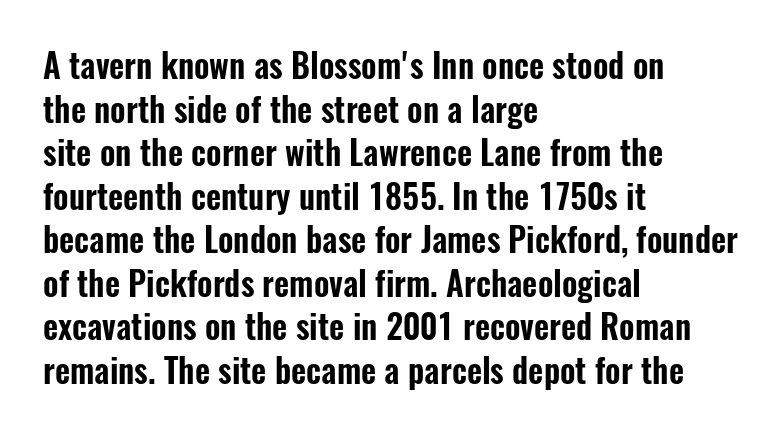
{"serif": "no", "italic": "no", "width": "condensed", "stroke_contrast": "low", "x_height": "medium", "monospaced": "no", "underline": "no", "align": "left", "line_spacing": "normal", "line_spacing_ratio": 1.32, "letter_spacing": "normal", "letter_spacing_em": 0.0, "glyph_px": 33}
